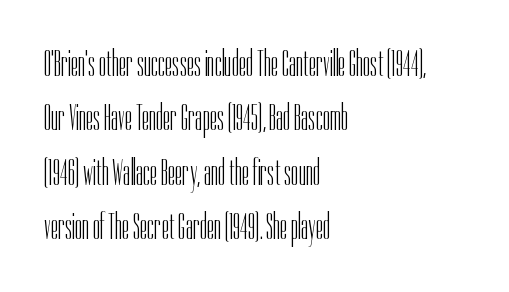
Q: Is the text bold? A: No.
Q: Is the text italic (slanted)? A: No, it is upright.
Q: Is the typeface a serif or a sans-serif typeface? A: Sans-serif.
Q: Is the text underlined? A: No.
Q: How is the paragraph aligned? A: Left-aligned.
Q: Is the spacing between letters normal or unusually wide? A: Normal.
Q: Is the spacing between lines tight, normal or loose? A: Normal.
Q: Width (condensed, normal, or wide)? A: Condensed.
Q: Stroke contrast? A: Low.
Q: x-height? A: Medium.
Q: Monospaced? A: No.
